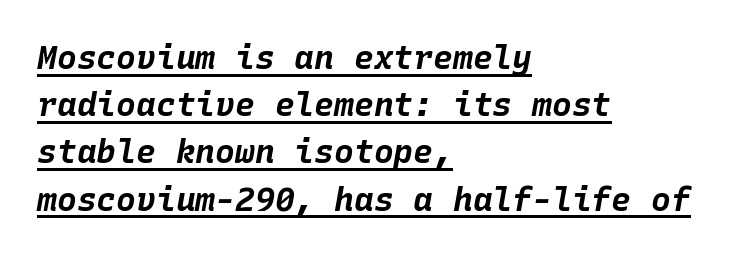
The image shows 33 px bold type, italic (leaning right), monospaced; set left-aligned, normal line spacing (1.43x), normal letter spacing, underlined; low stroke contrast and a large x-height.
